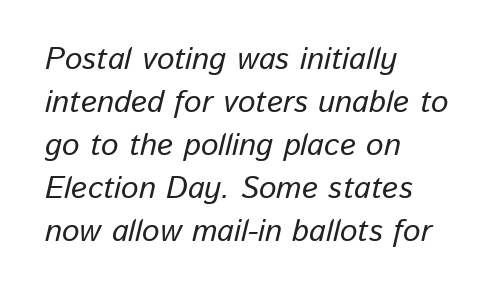
Q: Is the text italic (slanted)? A: Yes, it leans right by about 13 degrees.
Q: Is the text underlined? A: No.
Q: How is the paragraph aligned? A: Left-aligned.
Q: Is the spacing between letters normal or unusually wide? A: Normal.
Q: Is the spacing between lines tight, normal or loose? A: Normal.
Q: Width (condensed, normal, or wide)? A: Normal.
Q: Stroke contrast? A: Low.
Q: x-height? A: Medium.
Q: Monospaced? A: No.
